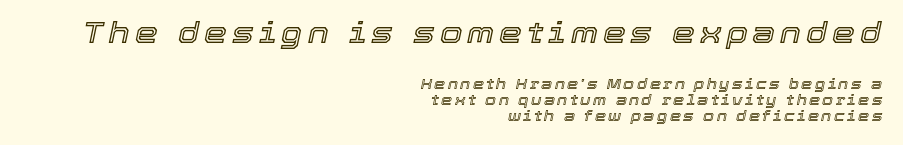
{"italic": "yes", "lean": "right", "slant_degrees": 12, "width": "normal", "x_height": "medium", "monospaced": "no", "underline": "no", "align": "right", "line_spacing": "tight", "line_spacing_ratio": 1.15, "larger_block": "first", "size_ratio": 2.07, "glyph_px": 29}
